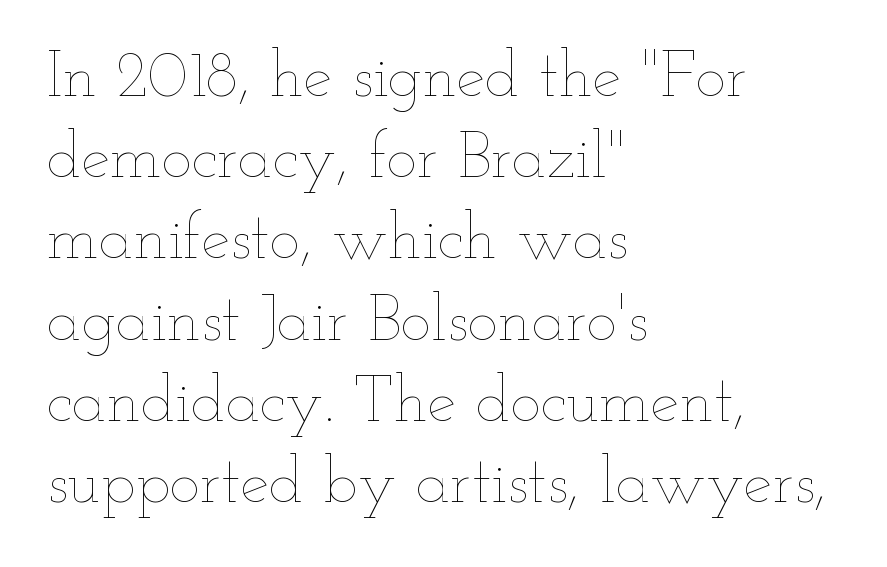
Q: Is the text bold? A: No.
Q: Is the text italic (slanted)? A: No, it is upright.
Q: Is the text underlined? A: No.
Q: How is the paragraph aligned? A: Left-aligned.
Q: Is the spacing between letters normal or unusually wide? A: Normal.
Q: Is the spacing between lines tight, normal or loose? A: Normal.
Q: Width (condensed, normal, or wide)? A: Wide.
Q: Stroke contrast? A: Low.
Q: x-height? A: Small.
Q: Monospaced? A: No.
